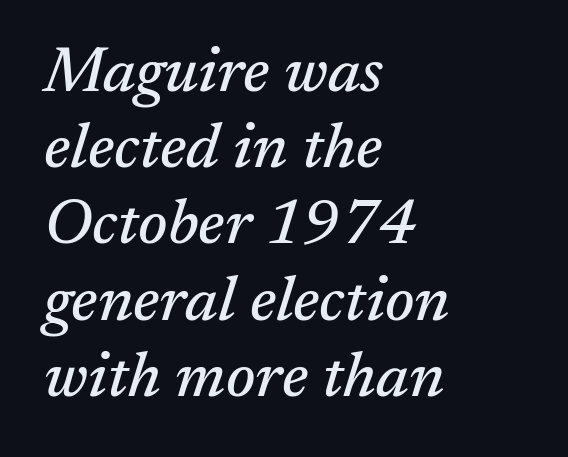
Q: Is the text italic (slanted)? A: Yes, it leans right by about 17 degrees.
Q: Is the typeface a serif or a sans-serif typeface? A: Serif.
Q: Is the text underlined? A: No.
Q: How is the paragraph aligned? A: Left-aligned.
Q: Is the spacing between letters normal or unusually wide? A: Normal.
Q: Width (condensed, normal, or wide)? A: Normal.
Q: Stroke contrast? A: Medium.
Q: x-height? A: Medium.
Q: Monospaced? A: No.
